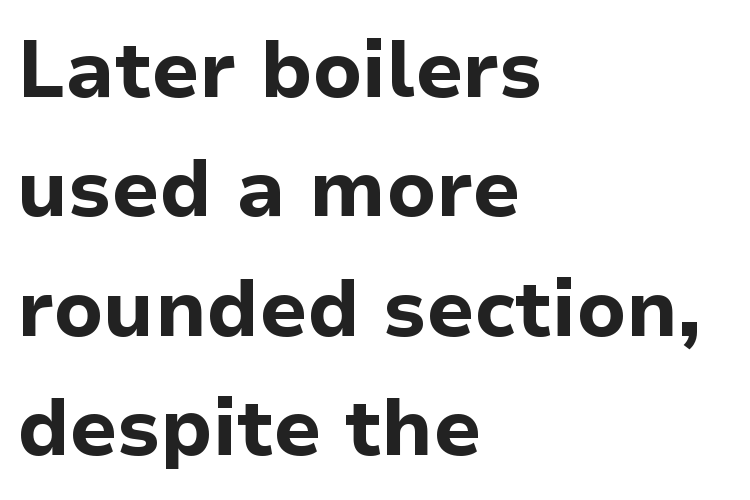
{"serif": "no", "italic": "no", "bold": "yes", "weight": "bold", "width": "normal", "stroke_contrast": "low", "x_height": "medium", "monospaced": "no", "underline": "no", "align": "left", "line_spacing": "normal", "line_spacing_ratio": 1.51, "letter_spacing": "normal", "letter_spacing_em": 0.0, "glyph_px": 79}
